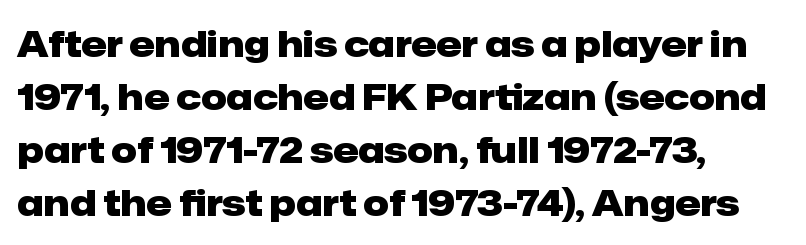
Q: Is the text bold? A: Yes.
Q: Is the text italic (slanted)? A: No, it is upright.
Q: Is the typeface a serif or a sans-serif typeface? A: Sans-serif.
Q: Is the text underlined? A: No.
Q: How is the paragraph aligned? A: Left-aligned.
Q: Is the spacing between letters normal or unusually wide? A: Normal.
Q: Is the spacing between lines tight, normal or loose? A: Normal.
Q: Width (condensed, normal, or wide)? A: Normal.
Q: Stroke contrast? A: Low.
Q: x-height? A: Medium.
Q: Monospaced? A: No.
